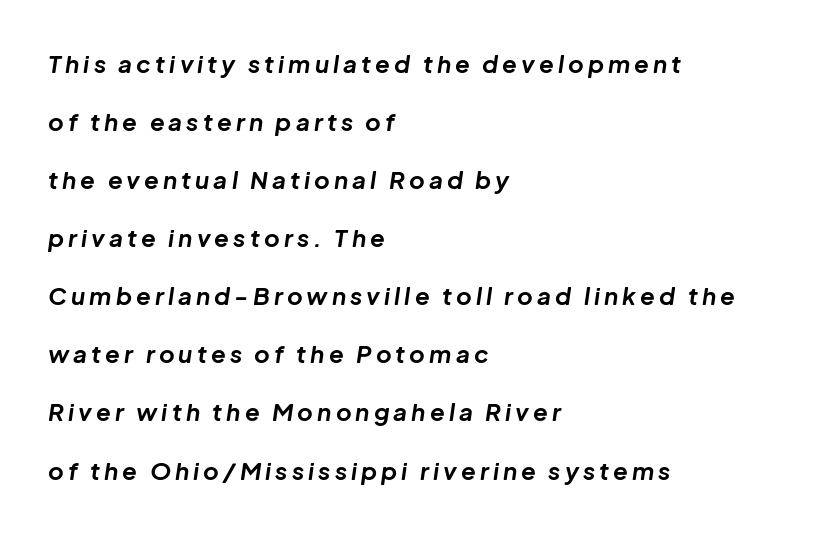
Teacher's note: observe the even left margin — that is flush-left alignment. Leading is clearly above the norm, producing a sparse column. I'd describe the lettering as bold — thick and assertive. A bare baseline throughout the passage.
